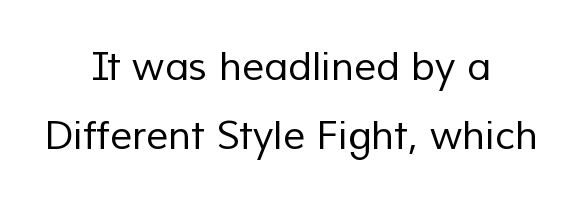
Q: Is the text bold? A: No.
Q: Is the typeface a serif or a sans-serif typeface? A: Sans-serif.
Q: Is the text underlined? A: No.
Q: How is the paragraph aligned? A: Centered.
Q: Is the spacing between letters normal or unusually wide? A: Normal.
Q: Width (condensed, normal, or wide)? A: Normal.
Q: Stroke contrast? A: Low.
Q: x-height? A: Medium.
Q: Monospaced? A: No.
